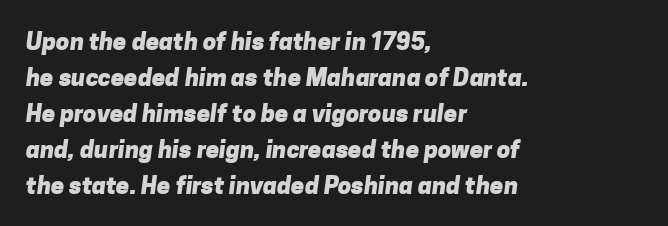
The image shows 24 px bold type; set left-aligned, normal line spacing (1.5x), normal letter spacing, not underlined.
